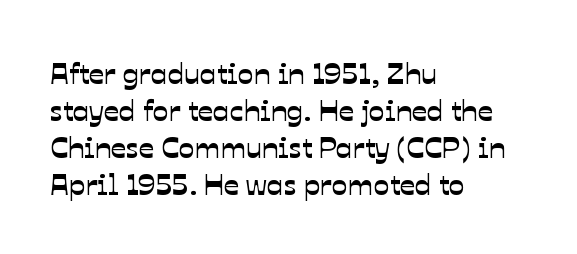
{"serif": "no", "width": "normal", "stroke_contrast": "low", "x_height": "medium", "monospaced": "no", "underline": "no", "align": "left", "line_spacing_ratio": 1.23, "letter_spacing": "normal", "letter_spacing_em": 0.0, "glyph_px": 30}
